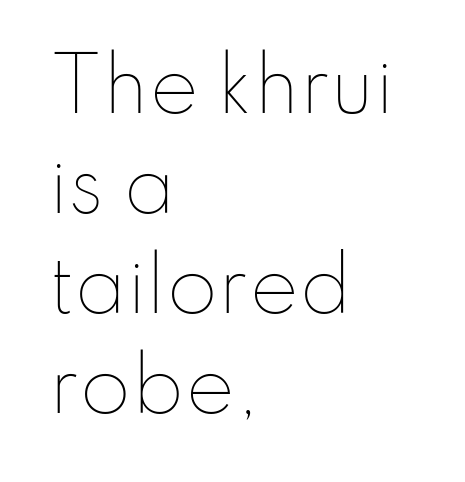
The image shows 74 px thin type, upright; set left-aligned, normal line spacing (1.35x), normal letter spacing, not underlined; low stroke contrast and a small x-height.
